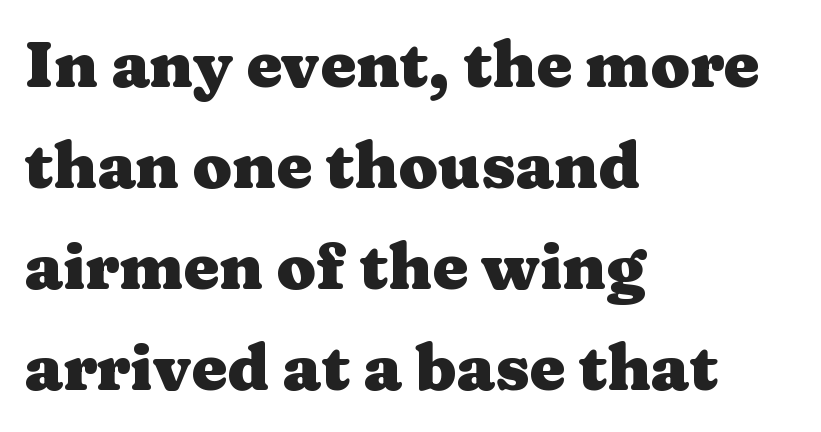
{"serif": "yes", "italic": "no", "bold": "yes", "weight": "heavy", "width": "wide", "stroke_contrast": "medium", "x_height": "medium", "monospaced": "no", "underline": "no", "align": "left", "line_spacing": "normal", "line_spacing_ratio": 1.58, "letter_spacing": "normal", "letter_spacing_em": 0.0, "glyph_px": 64}
